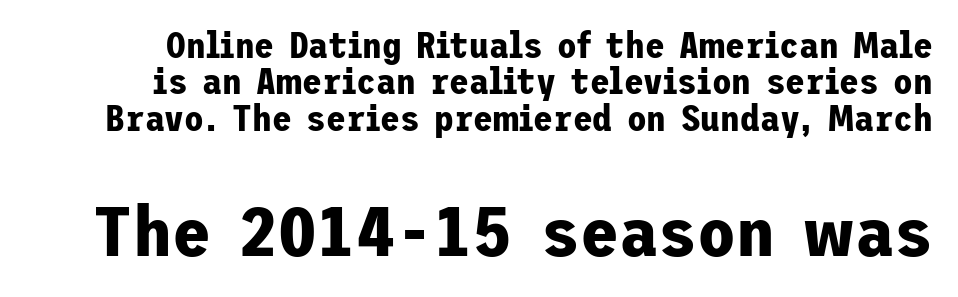
The baseline area is clear. Notice how the stems are strictly vertical — no italics here. Visually, the bottom section dominates because its glyphs are scaled up. Each word holds together tightly as a unit, with standard inter-letter gaps.
